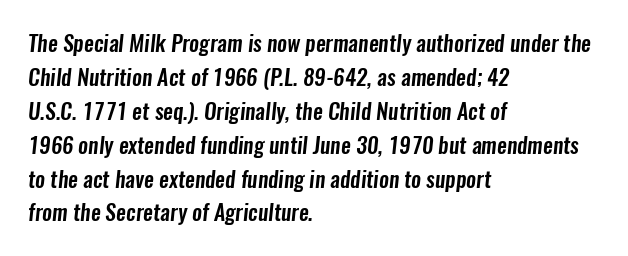
The lines in this sample share a left origin and differ only in where they stop. Each word holds together tightly as a unit, with standard inter-letter gaps. Evenly set lines give the paragraph a standard silhouette. Clear beneath every line of the passage.
